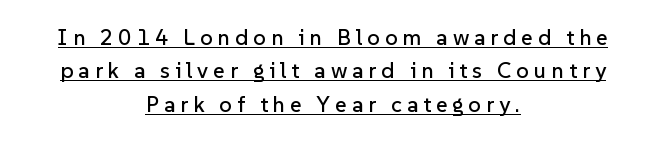
Notice how a bar underscores the lettering throughout. Quick note: interline space is typical. The lettering holds an erect, upright posture throughout. The rendering positions every line midway between the sides. Each word looks stretched out because of the extra space between its letters.
